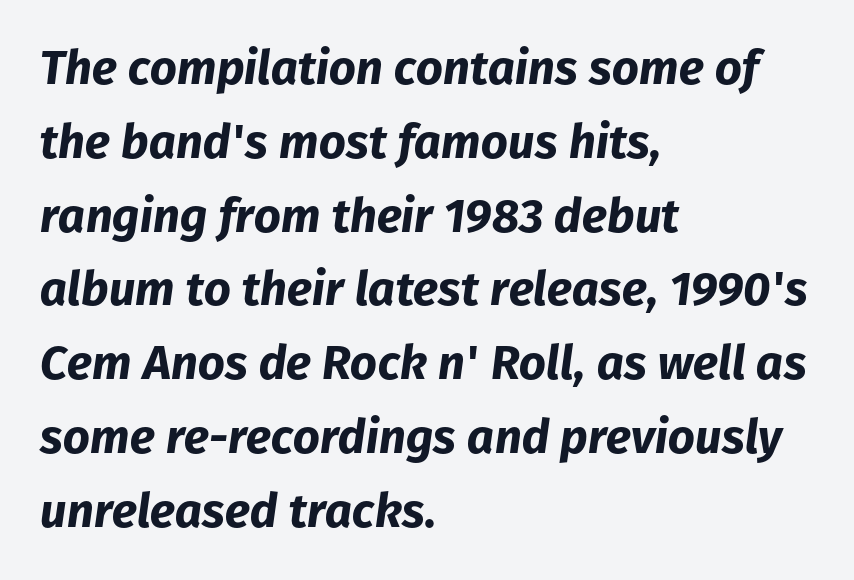
Q: Is the text bold? A: Yes.
Q: Is the text italic (slanted)? A: Yes, it leans right by about 8 degrees.
Q: Is the text underlined? A: No.
Q: How is the paragraph aligned? A: Left-aligned.
Q: Is the spacing between letters normal or unusually wide? A: Normal.
Q: Is the spacing between lines tight, normal or loose? A: Normal.
Q: Width (condensed, normal, or wide)? A: Normal.
Q: Stroke contrast? A: Low.
Q: x-height? A: Medium.
Q: Monospaced? A: No.
